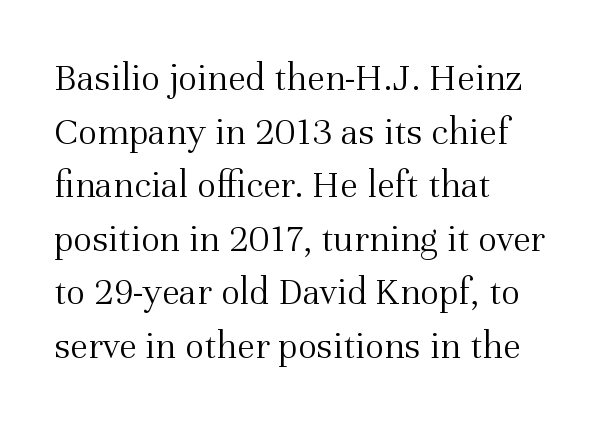
The letterforms sit shoulder to shoulder at normal distance. Stems here are at most as thick as an everyday book face. Letters rest on an invisible, unmarked baseline. Posture: vertical. Looks like regular typesetting: each glyph gets only the width it needs. Observe the serifs anchoring each vertical stroke in this sample.
